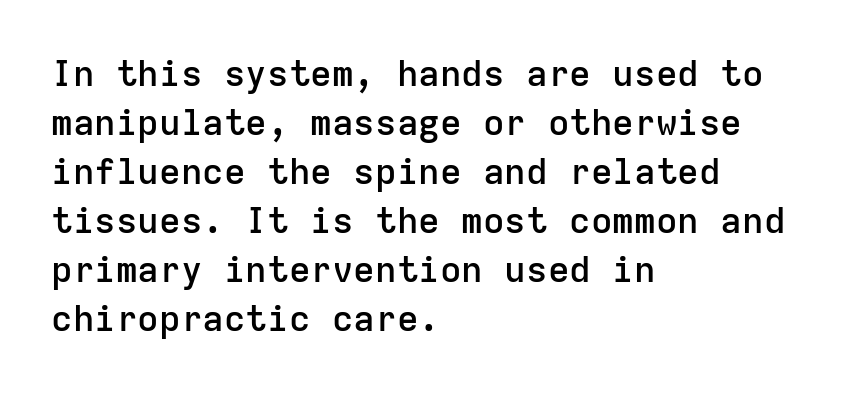
{"serif": "no", "italic": "no", "bold": "semi", "weight": "semibold", "width": "normal", "stroke_contrast": "low", "x_height": "medium", "monospaced": "yes", "underline": "no", "align": "left", "line_spacing": "normal", "line_spacing_ratio": 1.36, "letter_spacing": "normal", "letter_spacing_em": 0.0, "glyph_px": 36}
